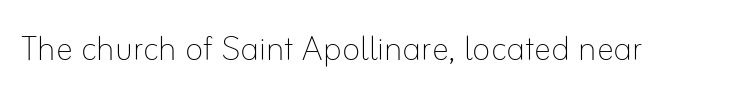
Q: Is the text bold? A: No.
Q: Is the text italic (slanted)? A: No, it is upright.
Q: Is the text underlined? A: No.
Q: Is the spacing between letters normal or unusually wide? A: Normal.
Q: Width (condensed, normal, or wide)? A: Normal.
Q: Stroke contrast? A: Low.
Q: x-height? A: Small.
Q: Monospaced? A: No.
